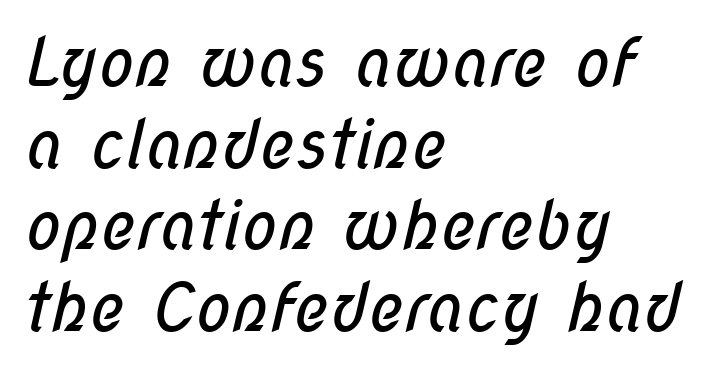
Each stroke keeps to a modest, everyday thickness or less. The specimen omits any rule beneath the text block's lines. All the whitespace from short lines collects on the right. The face used here is proportionally spaced, like ordinary book or web type. How are the letters spaced? Ordinarily, with no added tracking.
